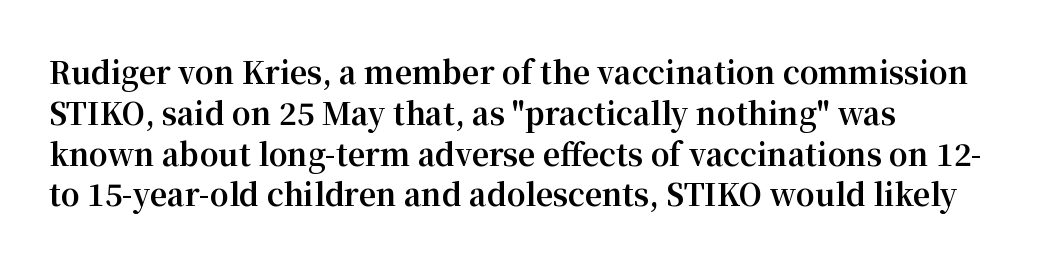
Looks like regular typesetting: each glyph gets only the width it needs. Alignment: flush left. Caption: standard tracking, unaltered. Evenly set lines give the paragraph a standard silhouette.
